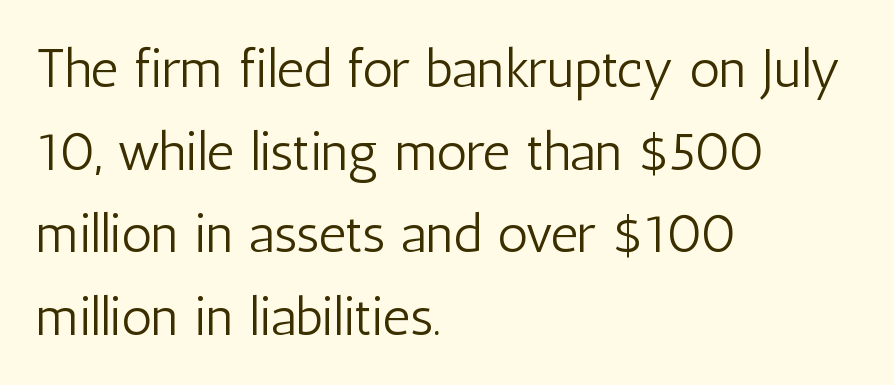
The image shows 54 px light, condensed sans-serif type, upright; set left-aligned, normal line spacing (1.53x), normal letter spacing, not underlined; low stroke contrast and a medium x-height.
